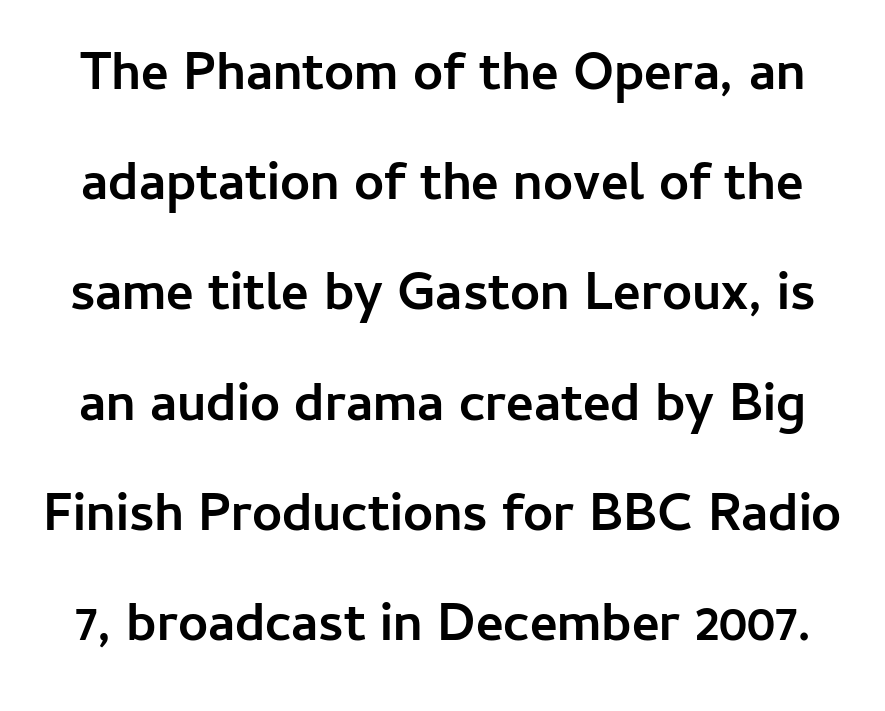
Q: Is the text bold? A: Yes.
Q: Is the text italic (slanted)? A: No, it is upright.
Q: Is the typeface a serif or a sans-serif typeface? A: Sans-serif.
Q: Is the text underlined? A: No.
Q: Is the spacing between letters normal or unusually wide? A: Normal.
Q: Is the spacing between lines tight, normal or loose? A: Loose.
Q: Width (condensed, normal, or wide)? A: Normal.
Q: Stroke contrast? A: Low.
Q: x-height? A: Medium.
Q: Monospaced? A: No.
